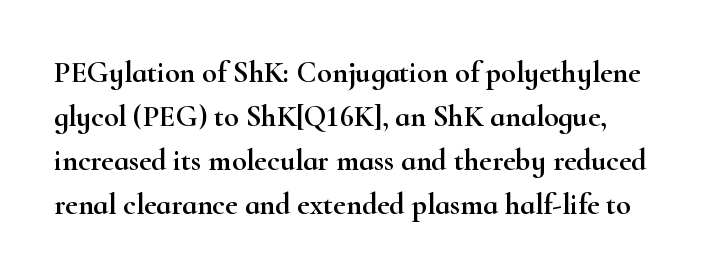
Q: Is the text italic (slanted)? A: No, it is upright.
Q: Is the typeface a serif or a sans-serif typeface? A: Serif.
Q: Is the text underlined? A: No.
Q: Is the spacing between letters normal or unusually wide? A: Normal.
Q: Is the spacing between lines tight, normal or loose? A: Normal.
Q: Width (condensed, normal, or wide)? A: Wide.
Q: Stroke contrast? A: High.
Q: x-height? A: Small.
Q: Monospaced? A: No.
